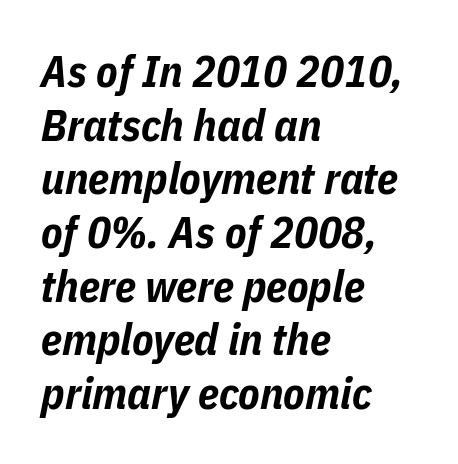
{"italic": "yes", "lean": "right", "slant_degrees": 11, "bold": "yes", "weight": "bold", "width": "condensed", "stroke_contrast": "low", "x_height": "medium", "monospaced": "no", "underline": "no", "align": "left", "line_spacing_ratio": 1.22, "letter_spacing": "normal", "letter_spacing_em": 0.0, "glyph_px": 44}
